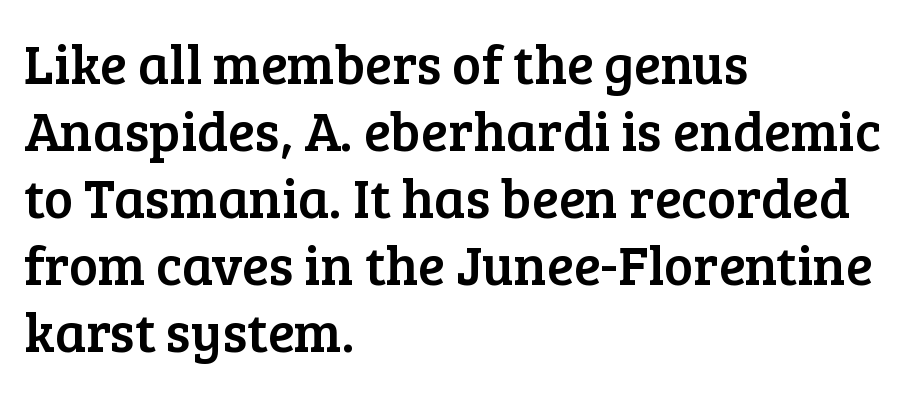
Rendered with straight, roman letterforms. The rendering keeps characters at their native spacing. These lines are rendered in a variable-pitch font. The words here are not underlined. The typesetter chose a ragged-right arrangement here.
